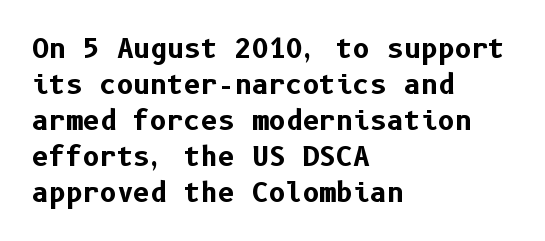
{"italic": "no", "bold": "yes", "underline": "no", "align": "left", "line_spacing": "normal", "line_spacing_ratio": 1.38, "letter_spacing": "normal", "letter_spacing_em": 0.0, "glyph_px": 26}
